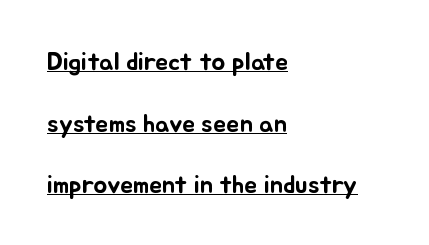
Q: Is the text italic (slanted)? A: No, it is upright.
Q: Is the text underlined? A: Yes.
Q: How is the paragraph aligned? A: Left-aligned.
Q: Is the spacing between letters normal or unusually wide? A: Normal.
Q: Is the spacing between lines tight, normal or loose? A: Loose.
